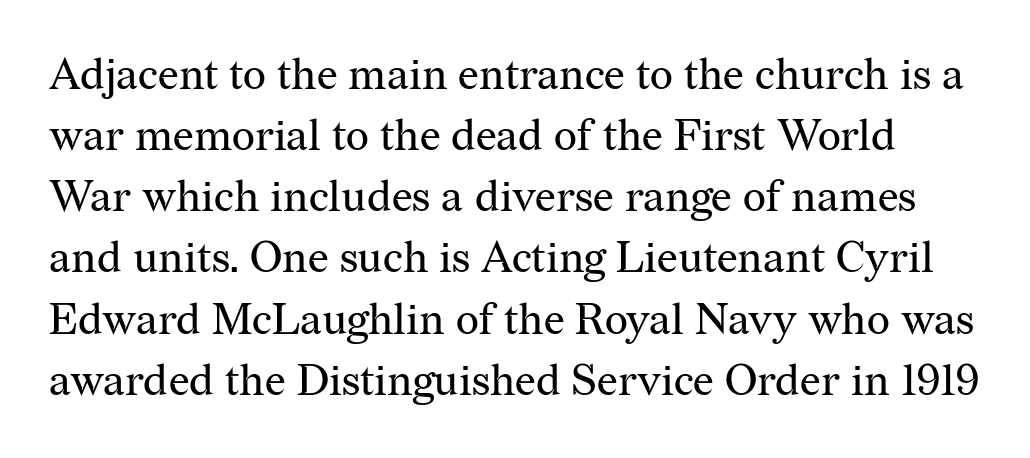
{"serif": "yes", "italic": "no", "bold": "no", "weight": "regular", "width": "normal", "stroke_contrast": "medium", "x_height": "medium", "monospaced": "no", "underline": "no", "line_spacing": "normal", "line_spacing_ratio": 1.39, "letter_spacing": "normal", "letter_spacing_em": 0.0, "glyph_px": 44}
